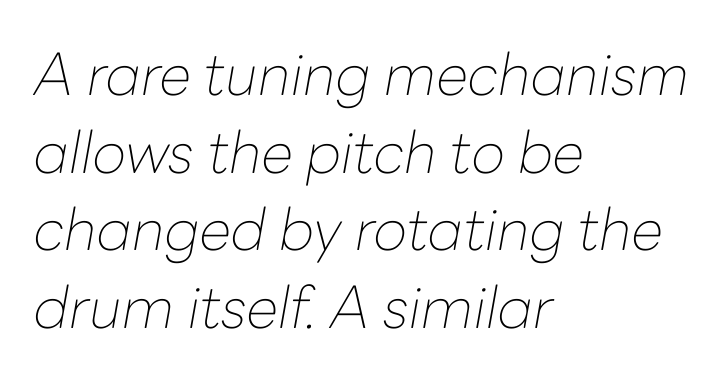
The image shows 58 px thin type, italic (leaning right); set left-aligned, normal line spacing (1.34x), normal letter spacing, not underlined; low stroke contrast and a medium x-height.
